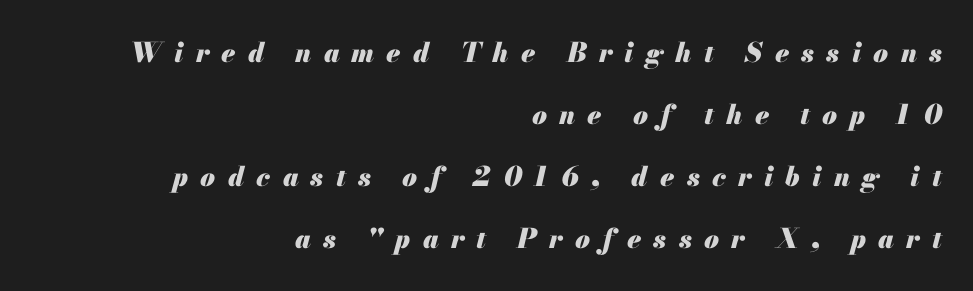
Honestly, there is no underline to notice here at all. Short and long lines alike share a common ending point at right. The space between consecutive lines is lavish. Tracking here is generous; glyphs stand well apart from one another. Style check: oblique. The characters look thick and weighty, a clear bold.
